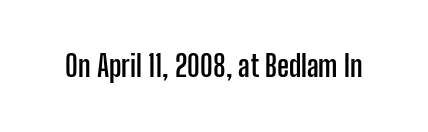
{"serif": "no", "italic": "no", "bold": "yes", "weight": "semibold", "width": "condensed", "stroke_contrast": "low", "x_height": "medium", "monospaced": "no", "underline": "no", "letter_spacing": "normal", "letter_spacing_em": 0.0, "glyph_px": 29}
